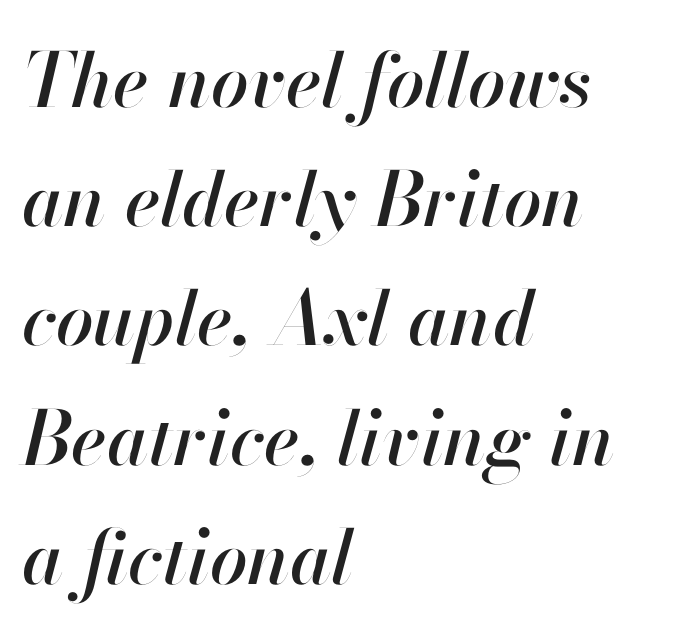
{"italic": "yes", "lean": "right", "slant_degrees": 13, "width": "normal", "stroke_contrast": "high", "x_height": "small", "monospaced": "no", "underline": "no", "align": "left", "line_spacing": "normal", "line_spacing_ratio": 1.59, "letter_spacing": "normal", "letter_spacing_em": 0.0, "glyph_px": 75}
